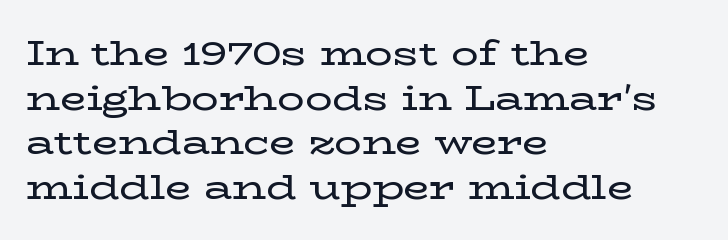
Q: Is the text italic (slanted)? A: No, it is upright.
Q: Is the typeface a serif or a sans-serif typeface? A: Serif.
Q: Is the text underlined? A: No.
Q: How is the paragraph aligned? A: Left-aligned.
Q: Is the spacing between letters normal or unusually wide? A: Normal.
Q: Is the spacing between lines tight, normal or loose? A: Normal.
Q: Width (condensed, normal, or wide)? A: Wide.
Q: Stroke contrast? A: Low.
Q: x-height? A: Medium.
Q: Monospaced? A: No.
